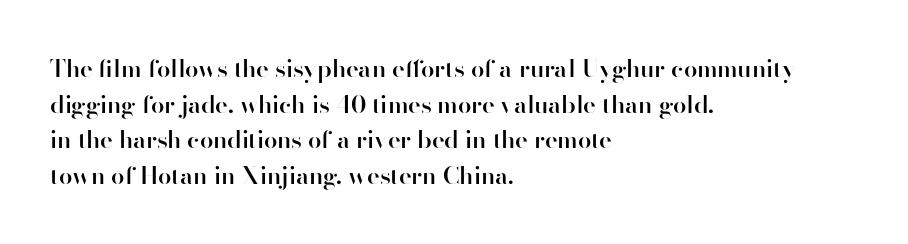
The image shows 24 px text type, upright; set left-aligned, normal line spacing (1.48x), normal letter spacing, not underlined.
